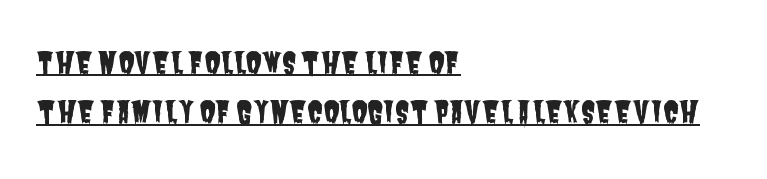
The image shows 29 px condensed sans-serif type; set left-aligned, normal line spacing (1.7x), normal letter spacing, underlined; low stroke contrast and a large x-height.
